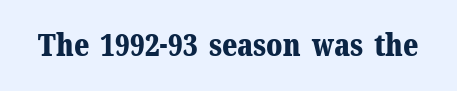
The image shows 31 px bold serif type, upright; set normal letter spacing, not underlined; medium stroke contrast and a medium x-height.
